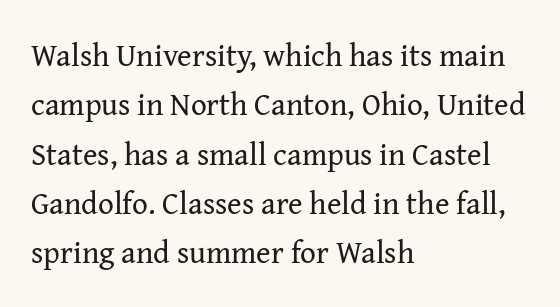
Regarding serifs, this sample has them. These lines are rendered in a variable-pitch font. The lines in this sample share a left origin and differ only in where they stop. Weight: regular or lighter. Regarding leading, the lines here are spaced in the standard way.
